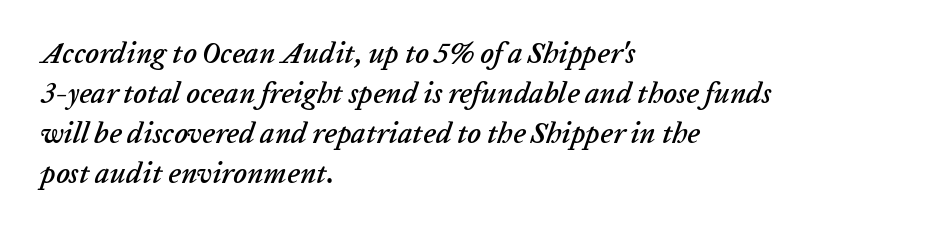
Anything drawn beneath the words? Only blank space. The rendering uses a moderate line-height, typical for paragraphs. Students, note that the glyphs here touch the page at normal intervals. All the whitespace from short lines collects on the right. If you drew a line through each stem, it would be angled. Looks like regular typesetting: each glyph gets only the width it needs.
